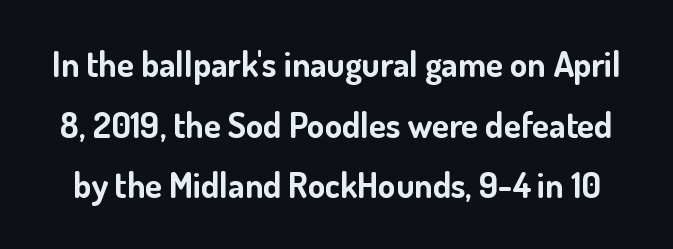
{"serif": "no", "italic": "no", "bold": "yes", "weight": "bold", "width": "normal", "stroke_contrast": "low", "x_height": "small", "monospaced": "no", "underline": "no", "line_spacing_ratio": 1.73, "letter_spacing": "normal", "letter_spacing_em": 0.0, "glyph_px": 35}
